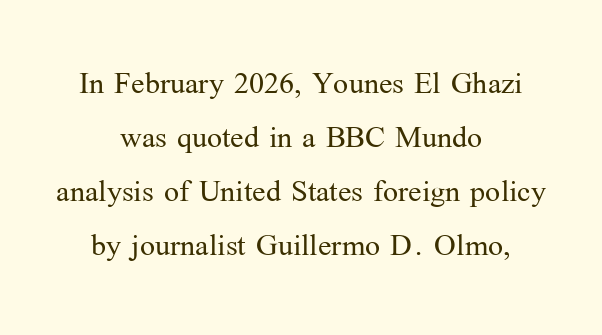
Is the letter spacing exaggerated? No — it looks like the ordinary default. Leading matches the norm, producing a regular column. The glyphs in this specimen are seriffed. The letters look calm and open, with moderate or lighter stems.
